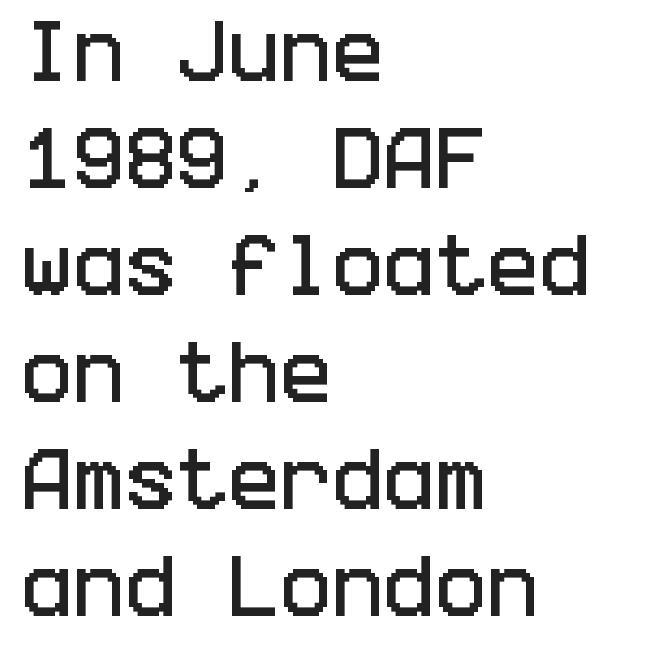
{"serif": "no", "italic": "no", "width": "condensed", "stroke_contrast": "low", "x_height": "large", "underline": "no", "align": "left", "line_spacing": "normal", "line_spacing_ratio": 1.55, "letter_spacing": "normal", "letter_spacing_em": 0.0, "glyph_px": 69}
